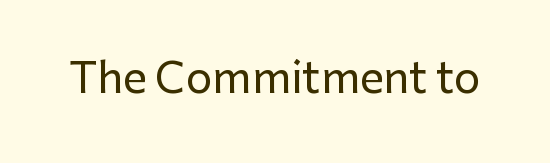
Is there any slant? The stems are plumb. Default kerning and tracking; the words read as compact shapes. Think of a printed novel: that variable character pitch is what you see here. You can tell from the bare stems that sans-serif type was used. Descenders are the only things crossing below the line.
